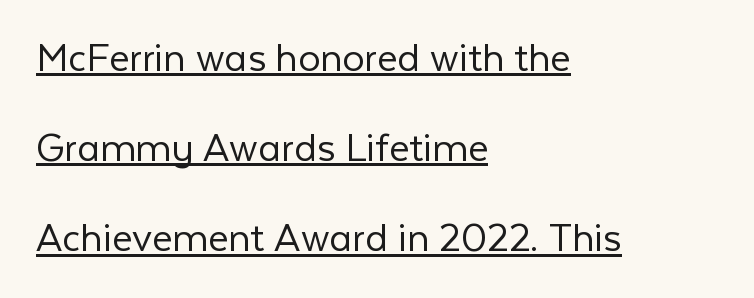
Q: Is the text bold? A: No.
Q: Is the text italic (slanted)? A: No, it is upright.
Q: Is the typeface a serif or a sans-serif typeface? A: Sans-serif.
Q: Is the text underlined? A: Yes.
Q: How is the paragraph aligned? A: Left-aligned.
Q: Is the spacing between letters normal or unusually wide? A: Normal.
Q: Is the spacing between lines tight, normal or loose? A: Loose.
Q: Width (condensed, normal, or wide)? A: Normal.
Q: Stroke contrast? A: Low.
Q: x-height? A: Medium.
Q: Monospaced? A: No.
